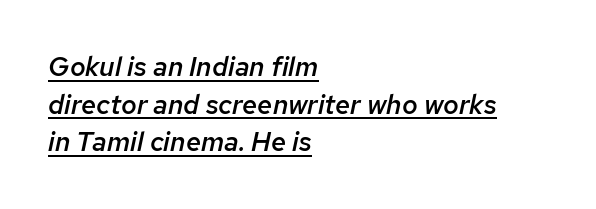
{"italic": "yes", "lean": "right", "slant_degrees": 12, "bold": "semi", "underline": "yes", "align": "left", "line_spacing": "normal", "line_spacing_ratio": 1.39, "letter_spacing": "normal", "letter_spacing_em": 0.0, "glyph_px": 27}
